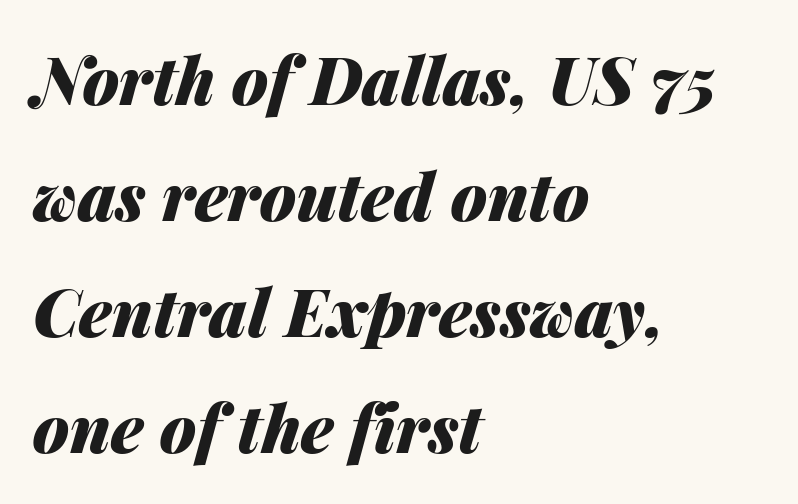
The passage shown is typed in a proportional face where columns would drift. The passage shown has conventional tracking throughout. The glyphs look as if they've been sheared to an angle. The sample has been set heavy, in full bold. Line beginnings align vertically; line endings do not. The strip under each line holds only bare page.
